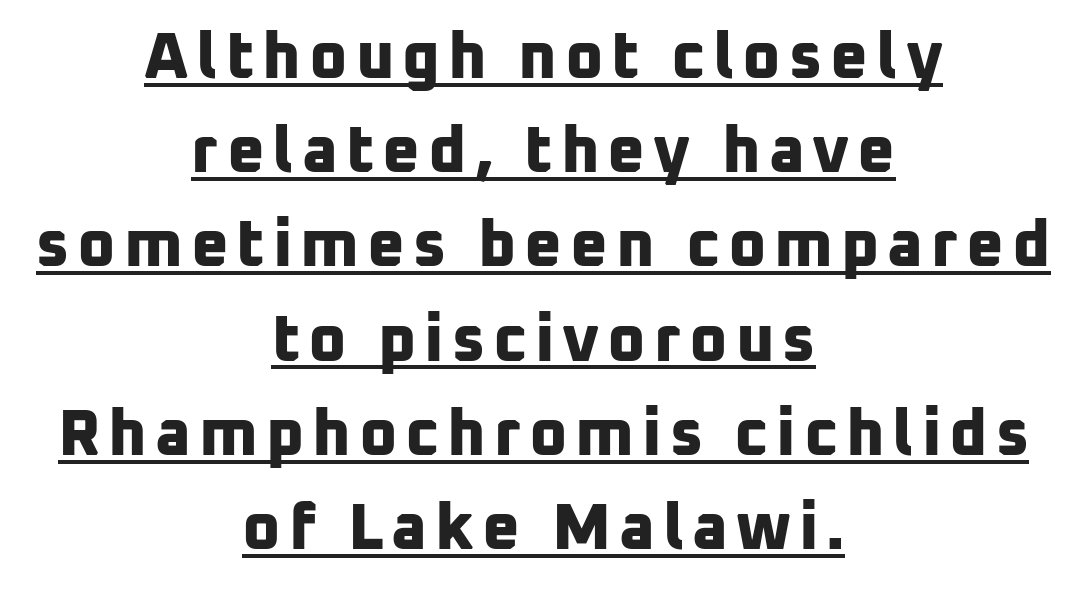
Q: Is the text bold? A: Yes.
Q: Is the typeface a serif or a sans-serif typeface? A: Sans-serif.
Q: Is the text underlined? A: Yes.
Q: How is the paragraph aligned? A: Centered.
Q: Is the spacing between lines tight, normal or loose? A: Normal.
Q: Width (condensed, normal, or wide)? A: Normal.
Q: Stroke contrast? A: Low.
Q: x-height? A: Medium.
Q: Monospaced? A: No.
